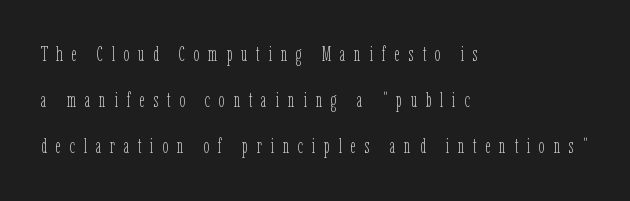
Stems and bowls with no extra thickness — not bold. Vertically, the passage feels expansive, rows floating well apart. Just letters on the line, the space beneath them empty. Short and long lines alike share a common starting point at left. Is there any slant? The stems are plumb.
